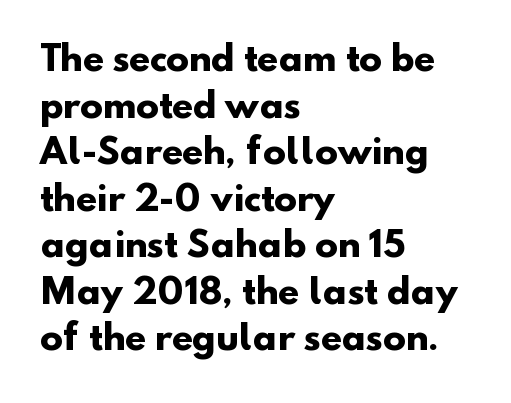
{"serif": "no", "bold": "yes", "weight": "heavy", "width": "normal", "stroke_contrast": "low", "x_height": "small", "monospaced": "no", "underline": "no", "align": "left", "line_spacing": "normal", "line_spacing_ratio": 1.37, "letter_spacing": "normal", "letter_spacing_em": 0.0, "glyph_px": 34}
